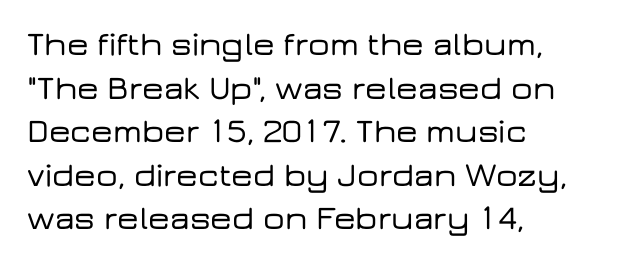
Default kerning and tracking; the words read as compact shapes. The specimen omits any rule beneath the text block's lines. Character widths vary here, with narrow letters taking less room than wide ones. Alignment: flush left. Look at the bottom of the vertical strokes: they stop flat, with no serifs.
